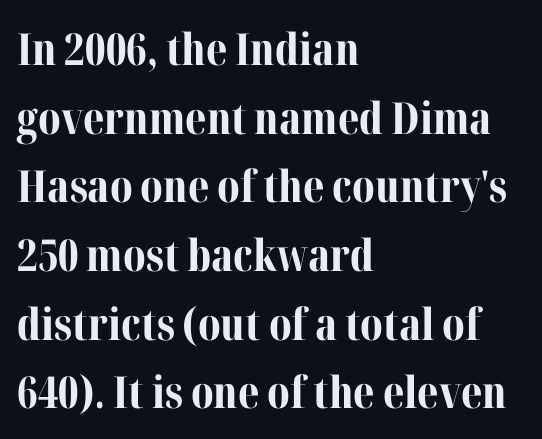
The image shows 44 px bold serif type, upright; set left-aligned, normal line spacing (1.56x), normal letter spacing, not underlined; medium stroke contrast and a medium x-height.
